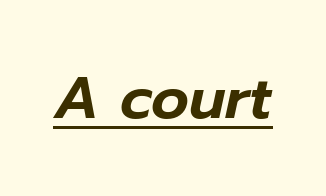
Q: Is the text italic (slanted)? A: Yes, it leans right by about 12 degrees.
Q: Is the text underlined? A: Yes.
Q: Is the spacing between letters normal or unusually wide? A: Normal.
Q: Width (condensed, normal, or wide)? A: Normal.
Q: Stroke contrast? A: Low.
Q: x-height? A: Medium.
Q: Monospaced? A: No.
